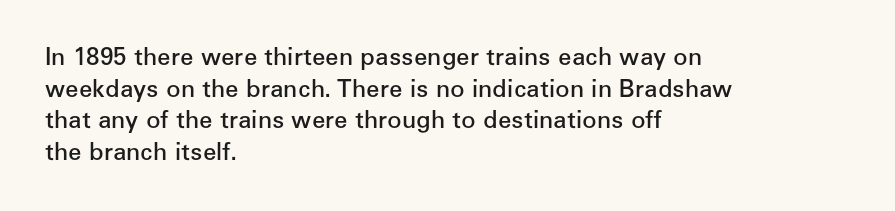
Slightly chunky letters — semibold, I'd say, not full bold. Letter spacing: default. The string is rendered with underlining switched off. Does the leading feel generous? No, just average. These lines are set flush left with a ragged right edge. The letters stand upright; this is a roman face.
